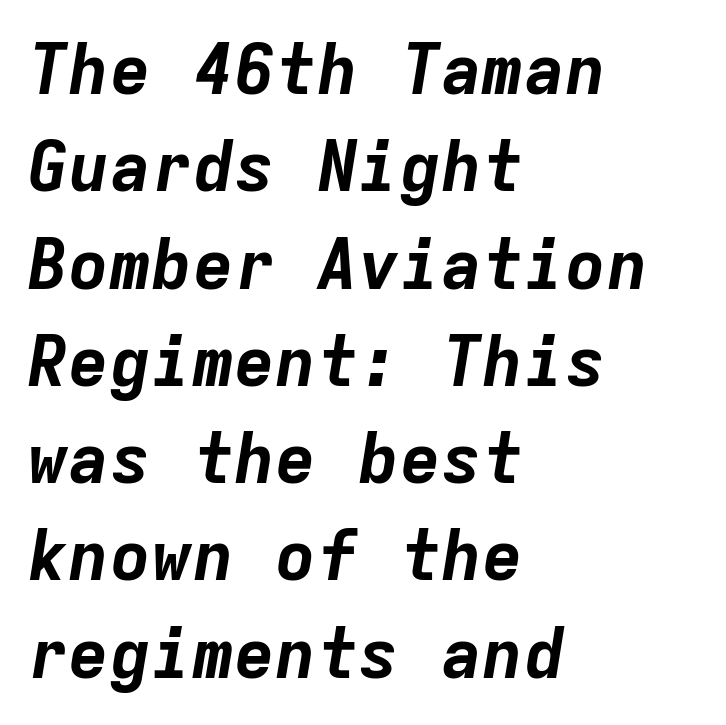
The image shows 69 px bold type, italic (leaning right), monospaced; set left-aligned, normal line spacing (1.41x), normal letter spacing, not underlined; low stroke contrast and a medium x-height.
